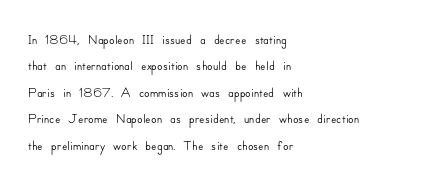
Default kerning and tracking; the words read as compact shapes. Evenly set lines give the paragraph a standard silhouette. In CSS terms this would be text-align: left. A bare baseline throughout the passage. Every character sits straight up, as roman type does.
